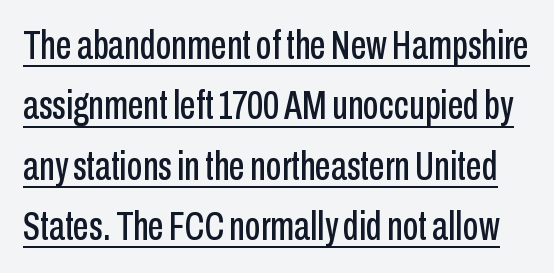
{"serif": "no", "italic": "no", "width": "condensed", "stroke_contrast": "low", "x_height": "medium", "monospaced": "no", "underline": "yes", "line_spacing": "normal", "line_spacing_ratio": 1.51, "letter_spacing": "normal", "letter_spacing_em": 0.0, "glyph_px": 40}
